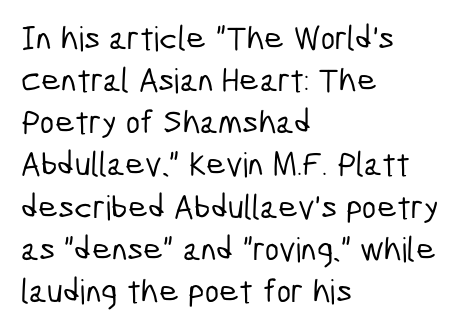
Spacing verdict: proportional, widths tailored to each character. Compared with typical body copy, the letter spacing here is the same. These lines stack with their left ends in a neat column. Serif or sans? Sans — the stroke terminals are bare. This rendering features lettering with no underline.
